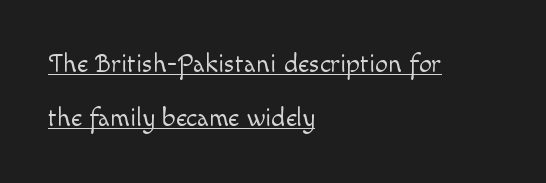
Q: Is the text bold? A: No.
Q: Is the text italic (slanted)? A: No, it is upright.
Q: Is the text underlined? A: Yes.
Q: How is the paragraph aligned? A: Left-aligned.
Q: Is the spacing between letters normal or unusually wide? A: Normal.
Q: Is the spacing between lines tight, normal or loose? A: Loose.
